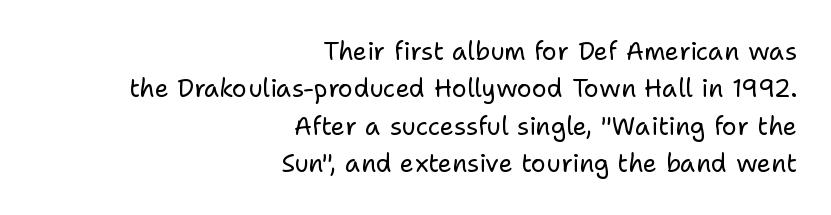
The characters are drawn with everyday or finer stroke widths. The ragged edge is on the left, which tells us the setting is flush right. Line spacing here is normal. Any mark beneath the type? The region is blank. There is no visible air inserted between adjacent glyphs.
